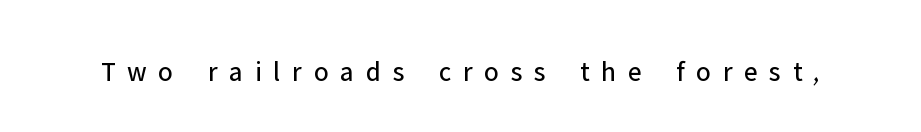
Q: Is the text bold? A: No.
Q: Is the text italic (slanted)? A: No, it is upright.
Q: Is the typeface a serif or a sans-serif typeface? A: Sans-serif.
Q: Is the text underlined? A: No.
Q: Is the spacing between letters normal or unusually wide? A: Unusually wide.
Q: Width (condensed, normal, or wide)? A: Normal.
Q: Stroke contrast? A: Low.
Q: x-height? A: Medium.
Q: Monospaced? A: No.
